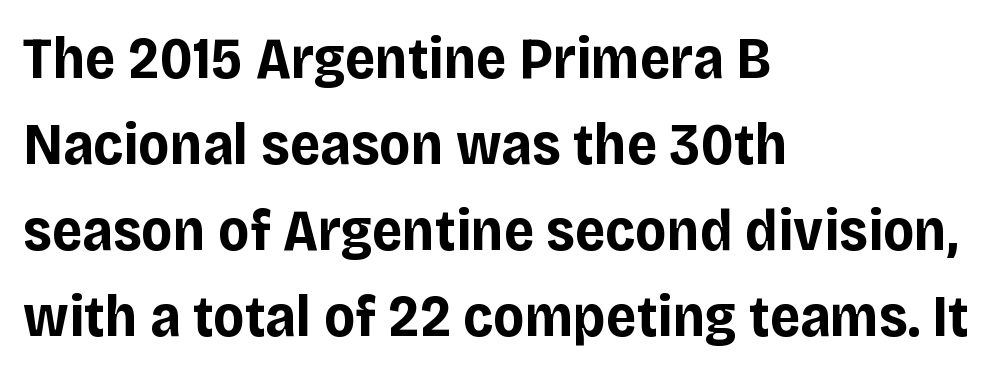
Q: Is the text bold? A: Yes.
Q: Is the text italic (slanted)? A: No, it is upright.
Q: Is the typeface a serif or a sans-serif typeface? A: Sans-serif.
Q: Is the text underlined? A: No.
Q: How is the paragraph aligned? A: Left-aligned.
Q: Is the spacing between letters normal or unusually wide? A: Normal.
Q: Is the spacing between lines tight, normal or loose? A: Normal.
Q: Width (condensed, normal, or wide)? A: Normal.
Q: Stroke contrast? A: Low.
Q: x-height? A: Large.
Q: Monospaced? A: No.
